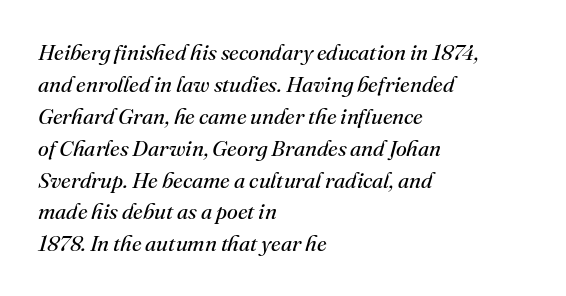
What stands out about the letter spacing? Nothing — it is the standard amount. The strokes carry an ordinary text weight at most. The rows are spaced the way most documents space them. The rendering applies a slant to the glyphs. Horizontally, the lines are justified to the leading edge only. A clean baseline with only descenders dipping below it.
